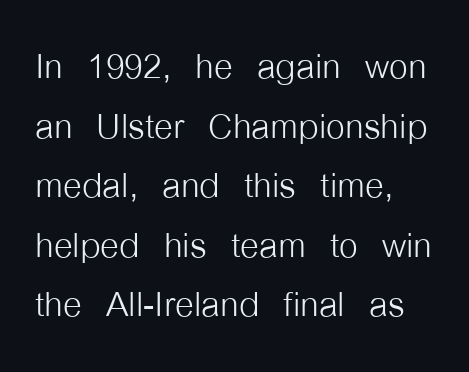
Q: Is the text bold? A: No.
Q: Is the text italic (slanted)? A: No, it is upright.
Q: Is the typeface a serif or a sans-serif typeface? A: Sans-serif.
Q: Is the text underlined? A: No.
Q: How is the paragraph aligned? A: Left-aligned.
Q: Is the spacing between letters normal or unusually wide? A: Normal.
Q: Width (condensed, normal, or wide)? A: Condensed.
Q: Stroke contrast? A: Low.
Q: x-height? A: Medium.
Q: Monospaced? A: No.
